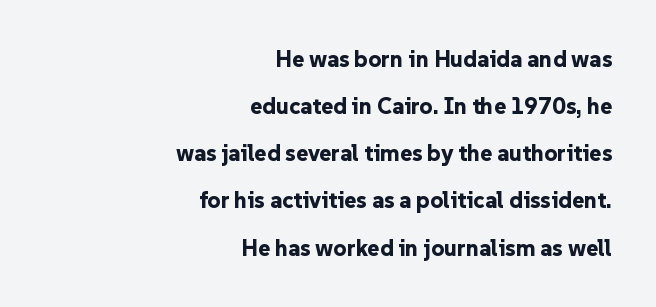
The image shows 23 px bold type, upright; set right-aligned, loose line spacing (2.05x), normal letter spacing, not underlined.
